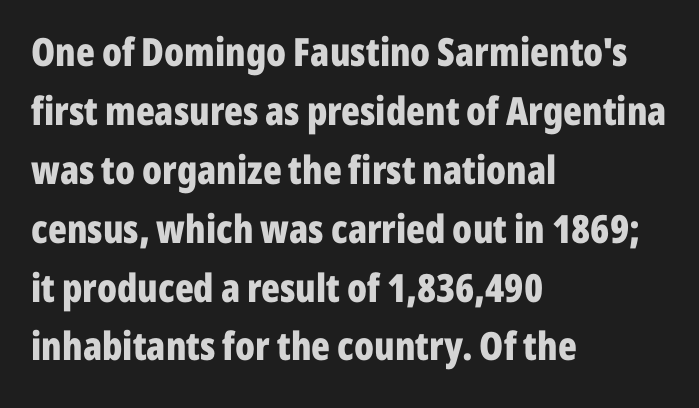
The image shows 39 px bold, condensed sans-serif type, upright; set left-aligned, normal line spacing (1.51x), normal letter spacing, not underlined; low stroke contrast and a medium x-height.
